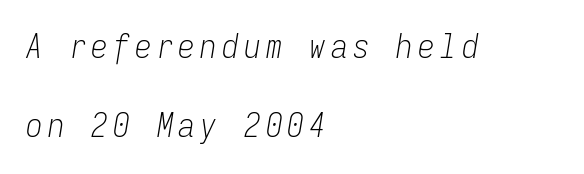
{"italic": "yes", "lean": "right", "slant_degrees": 9, "bold": "no", "weight": "light", "width": "condensed", "stroke_contrast": "low", "x_height": "medium", "monospaced": "yes", "underline": "no", "align": "left", "line_spacing": "loose", "line_spacing_ratio": 2.4, "glyph_px": 33}
